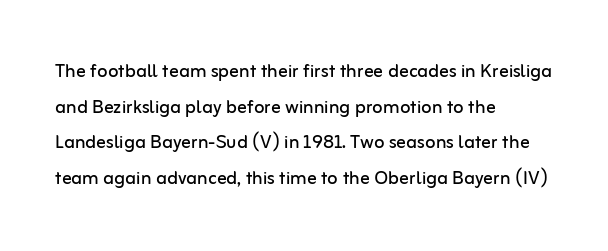
No italicization has been applied; the sample stays upright. Each line starts at the same left margin while the right side varies. Weight: regular or lighter. Compared with typical paragraphs, the rows here are spaced about the same. No extra tracking has been applied to these lines. Any mark beneath the type? The region is blank.
